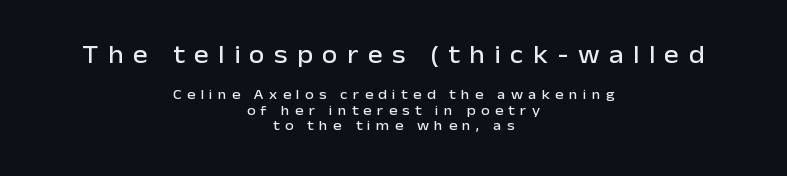
{"italic": "no", "underline": "no", "align": "center", "line_spacing": "tight", "line_spacing_ratio": 1.1, "letter_spacing": "wide", "letter_spacing_em": 0.38, "larger_block": "first", "size_ratio": 1.79, "glyph_px": 25}
